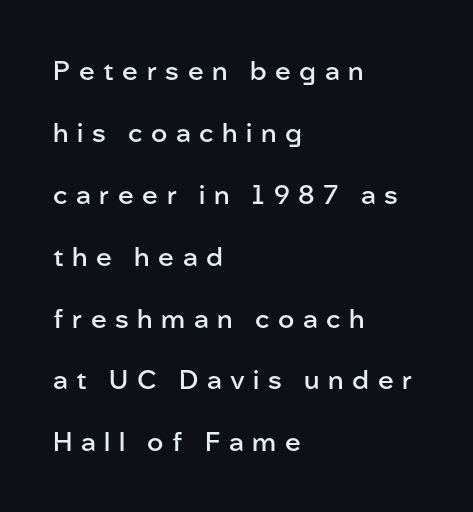
{"italic": "no", "bold": "semi", "underline": "no", "align": "left", "line_spacing": "loose", "line_spacing_ratio": 2.38, "letter_spacing": "wide", "letter_spacing_em": 0.33, "glyph_px": 26}
